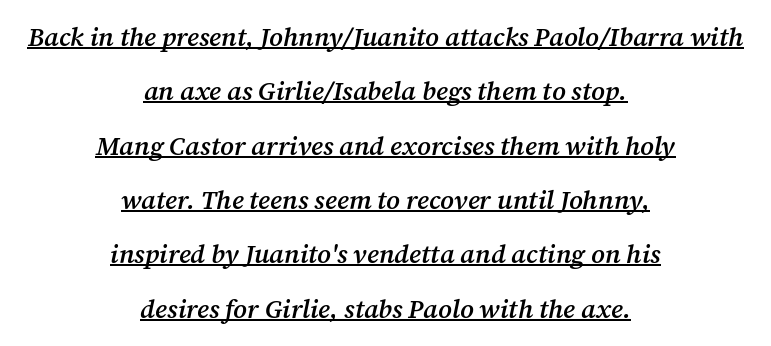
Q: Is the text bold? A: Semi-bold.
Q: Is the text italic (slanted)? A: Yes, it leans right by about 12 degrees.
Q: Is the text underlined? A: Yes.
Q: How is the paragraph aligned? A: Centered.
Q: Is the spacing between letters normal or unusually wide? A: Normal.
Q: Is the spacing between lines tight, normal or loose? A: Loose.
